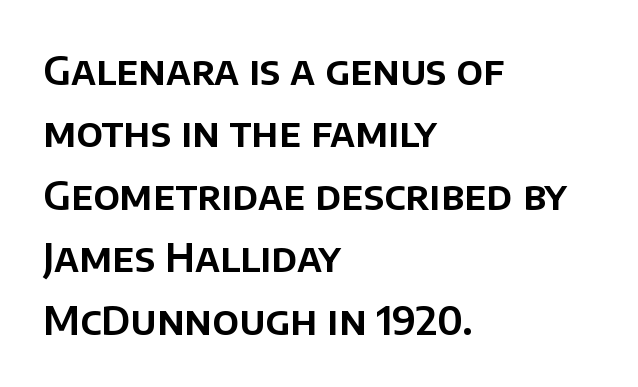
Nope, not italic — everything's standing straight. Evenly set lines give the paragraph a standard silhouette. Lines of text with bare space underneath. Characters follow at the spacing the type designer built in.
